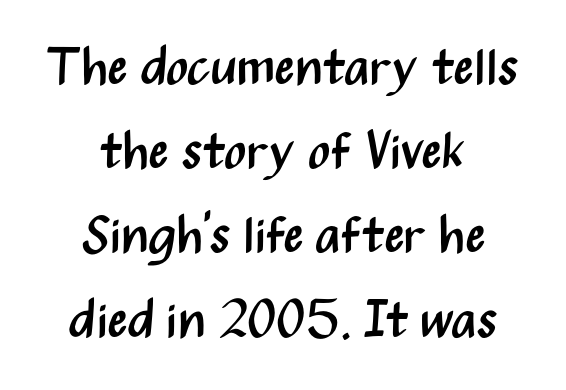
Are there feet on the stems? There aren't — it's a sans. Unmarked baselines from the first word to the last. Both edges are ragged and mirror each other, which tells us the setting is centered. It's the straight-up-and-down kind of type. Each word holds together tightly as a unit, with standard inter-letter gaps. A typesetter would call this proportional, since set widths differ per character.
